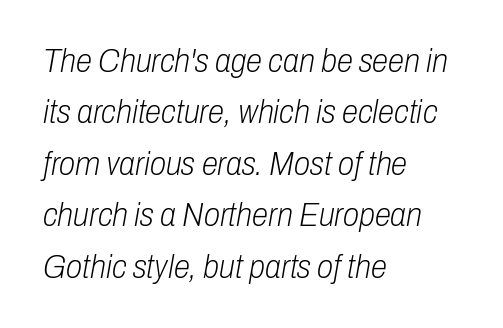
Q: Is the text bold? A: No.
Q: Is the text italic (slanted)? A: Yes, it leans right by about 10 degrees.
Q: Is the text underlined? A: No.
Q: How is the paragraph aligned? A: Left-aligned.
Q: Is the spacing between letters normal or unusually wide? A: Normal.
Q: Is the spacing between lines tight, normal or loose? A: Normal.
Q: Width (condensed, normal, or wide)? A: Condensed.
Q: Stroke contrast? A: Low.
Q: x-height? A: Medium.
Q: Monospaced? A: No.
